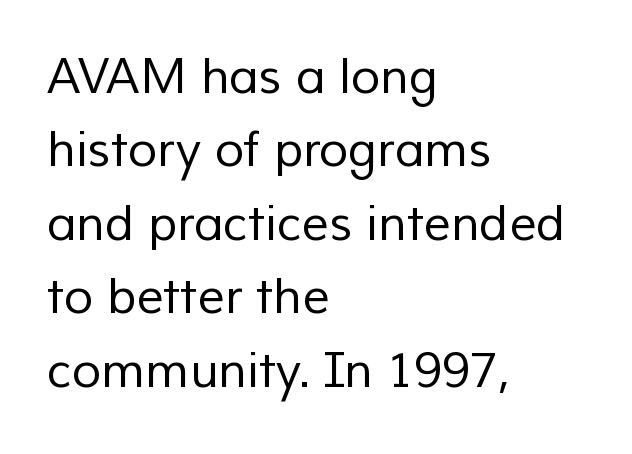
{"serif": "no", "bold": "no", "weight": "regular", "width": "normal", "stroke_contrast": "low", "x_height": "medium", "monospaced": "no", "underline": "no", "align": "left", "line_spacing": "normal", "line_spacing_ratio": 1.53, "letter_spacing": "normal", "letter_spacing_em": 0.0, "glyph_px": 48}
